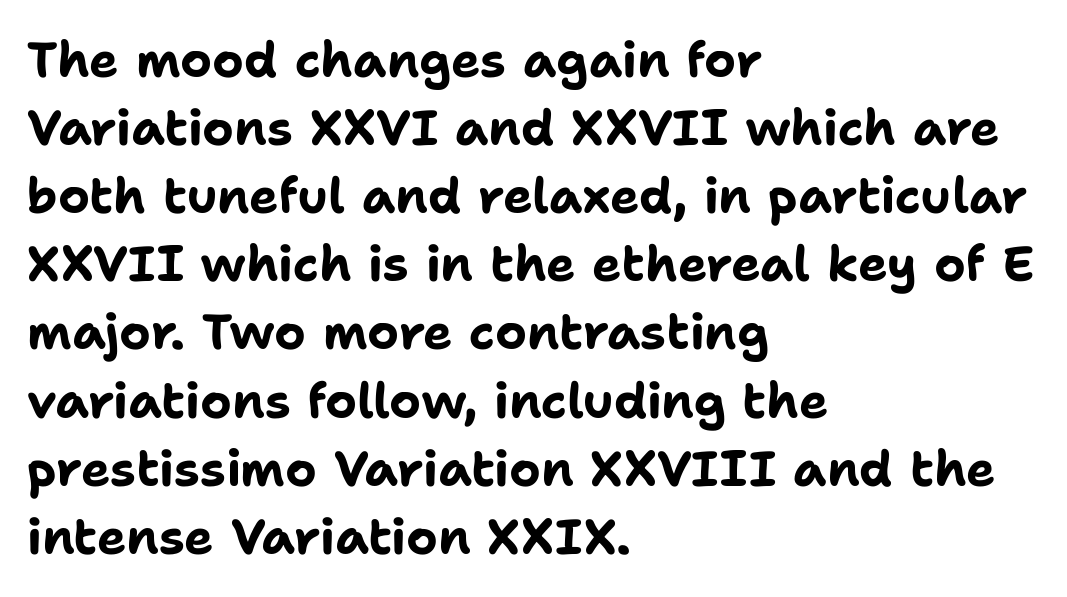
{"serif": "no", "italic": "no", "bold": "yes", "weight": "bold", "width": "normal", "stroke_contrast": "low", "x_height": "medium", "monospaced": "no", "underline": "no", "align": "left", "line_spacing": "normal", "line_spacing_ratio": 1.39, "letter_spacing": "normal", "letter_spacing_em": 0.0, "glyph_px": 49}
